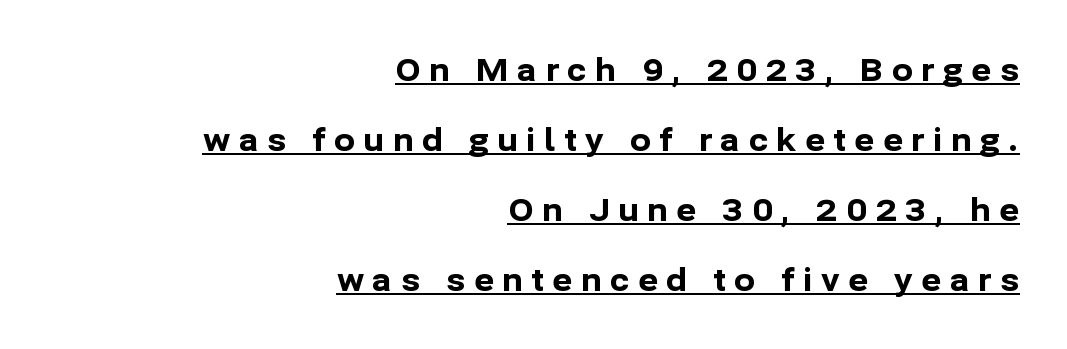
Varying glyph widths throughout — classic text-font behaviour. Horizontally, the lines are justified to the trailing edge only. A typesetter would mark this as roman, not italic. Glance below the letters and you will spot a drawn line.
